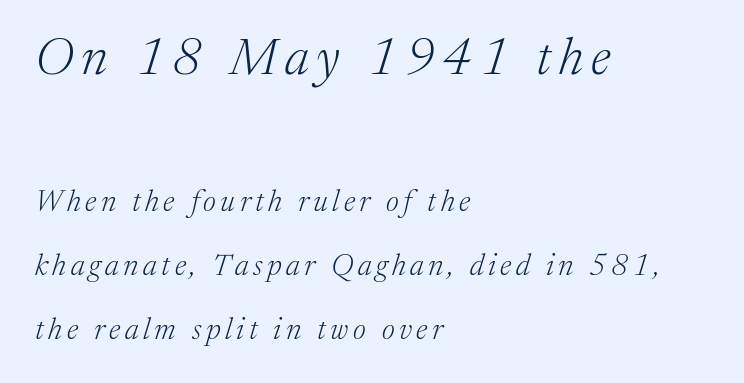
{"serif": "yes", "italic": "yes", "lean": "right", "slant_degrees": 17, "bold": "no", "weight": "light", "width": "normal", "stroke_contrast": "medium", "x_height": "medium", "monospaced": "no", "underline": "no", "align": "left", "line_spacing": "loose", "line_spacing_ratio": 2.14, "larger_block": "first", "size_ratio": 1.73, "glyph_px": 52}
